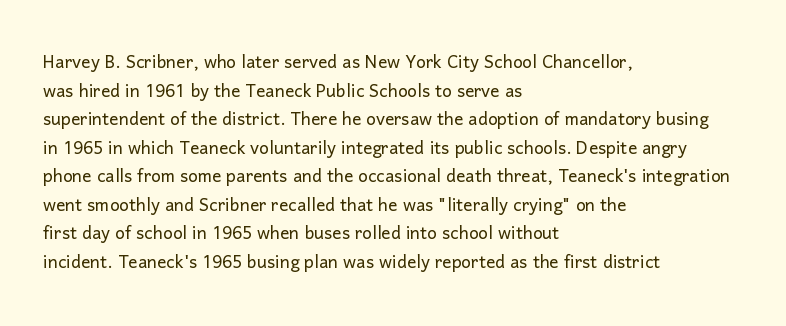
Beneath every word, the page is bare. On a weight scale, this lands at 450 or below. Look at the tracking — it's just the regular setting, nothing added. The typesetter chose a ragged-right arrangement here. Upright lettering throughout.
